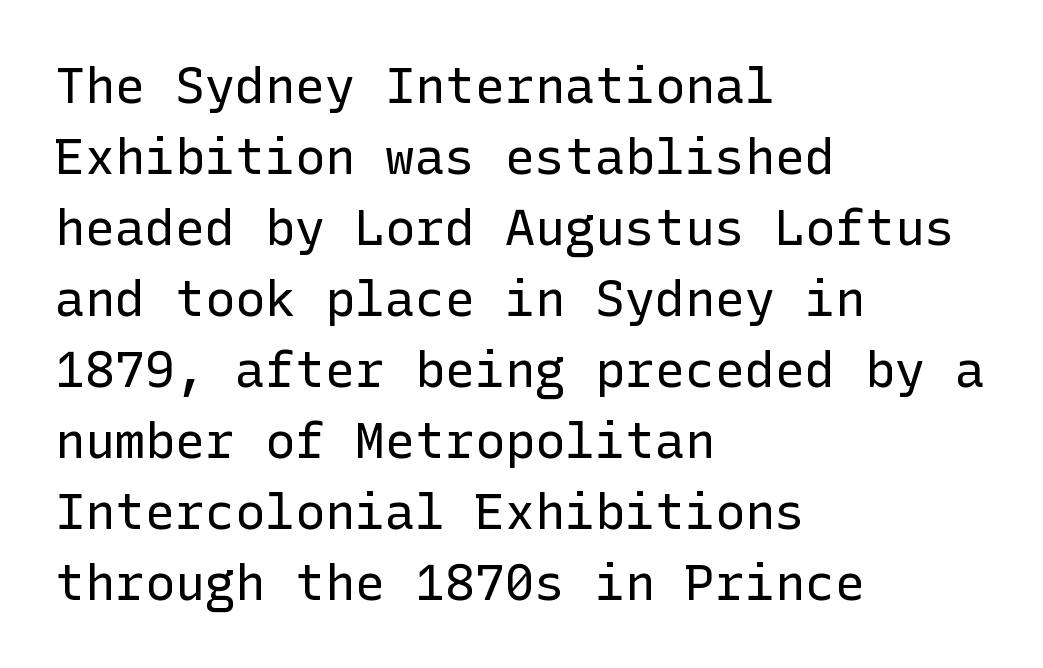
{"serif": "no", "italic": "no", "bold": "no", "weight": "regular", "width": "normal", "stroke_contrast": "low", "x_height": "medium", "underline": "no", "align": "left", "line_spacing": "normal", "line_spacing_ratio": 1.42, "letter_spacing": "normal", "letter_spacing_em": 0.0, "glyph_px": 50}
